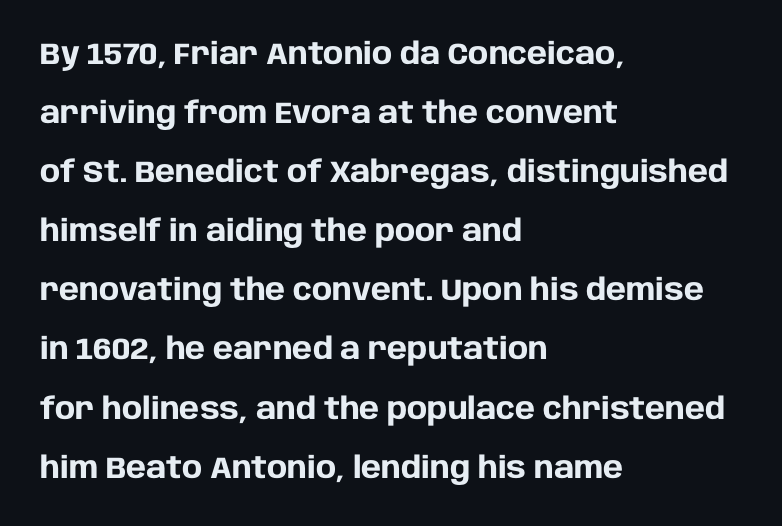
The image shows 30 px heavy sans-serif type, upright; set left-aligned, loose line spacing (1.97x), normal letter spacing, not underlined; low stroke contrast and a large x-height.
